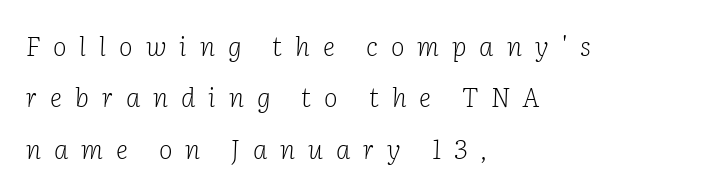
Q: Is the text bold? A: No.
Q: Is the text italic (slanted)? A: Yes, it leans right by about 2 degrees.
Q: Is the text underlined? A: No.
Q: How is the paragraph aligned? A: Left-aligned.
Q: Is the spacing between letters normal or unusually wide? A: Unusually wide.
Q: Is the spacing between lines tight, normal or loose? A: Loose.
